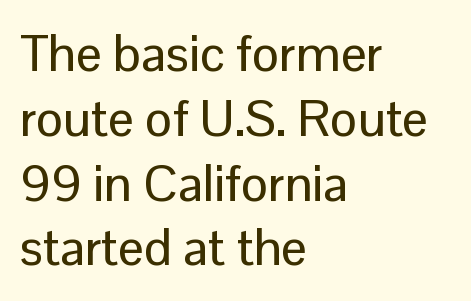
The passage shown has conventional tracking throughout. A typesetter would mark this as roman, not italic. No word sits above an underline. Unlike a traditional serif, this face leaves its strokes unadorned. Typeset ragged right — the left edge is the straight one.
